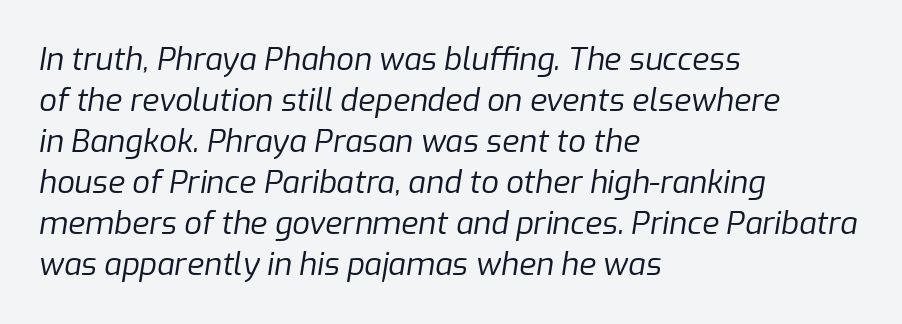
The image shows 31 px regular-weight type, italic (leaning right); set left-aligned, normal line spacing (1.32x), normal letter spacing, not underlined; low stroke contrast and a medium x-height.
